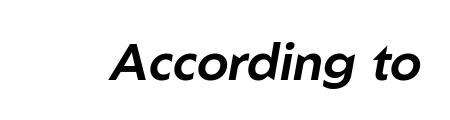
Character widths vary here, with narrow letters taking less room than wide ones. This rendering leaves character spacing at its baseline value. An italicized treatment has been applied to the whole sample. The space directly below the letters is spotless.
